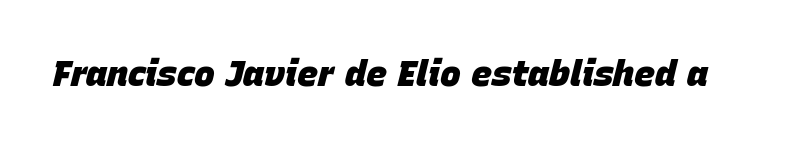
{"italic": "yes", "lean": "right", "slant_degrees": 15, "bold": "yes", "weight": "heavy", "width": "normal", "stroke_contrast": "low", "x_height": "large", "monospaced": "no", "underline": "no", "letter_spacing": "normal", "letter_spacing_em": 0.0, "glyph_px": 35}
